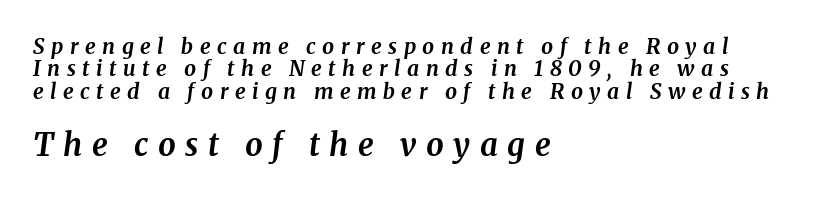
Q: Is the text bold? A: Yes.
Q: Is the text italic (slanted)? A: Yes, it leans right by about 8 degrees.
Q: Is the typeface a serif or a sans-serif typeface? A: Serif.
Q: Is the text underlined? A: No.
Q: How is the paragraph aligned? A: Left-aligned.
Q: Is the spacing between letters normal or unusually wide? A: Unusually wide.
Q: Is the spacing between lines tight, normal or loose? A: Tight.
Q: Which block of text is set in a larger size, the first (top) or the second (bottom)? A: The second (bottom) one.
Q: Width (condensed, normal, or wide)? A: Normal.
Q: Stroke contrast? A: Medium.
Q: x-height? A: Medium.
Q: Monospaced? A: No.
